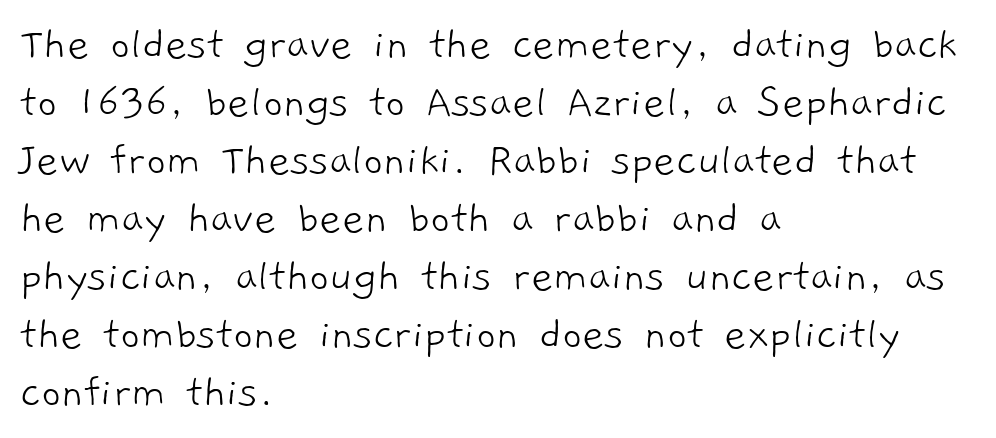
The cut favours lightness, reaching ordinary text weight at its darkest. Tracking value appears to be zero — textbook default spacing. Beneath every word, the page is bare. Which margin do the lines hug? The left one — the right edge is uneven.
